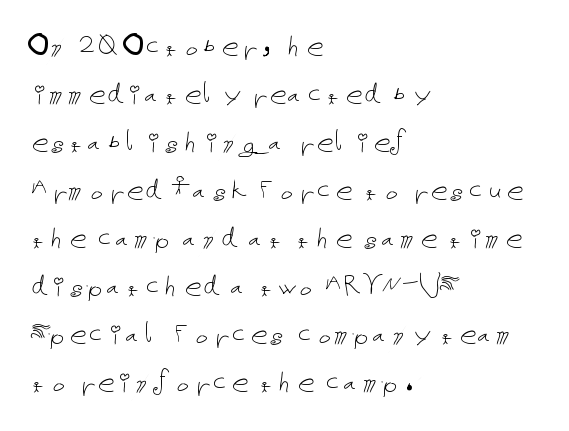
The image shows 34 px thin type, upright; set left-aligned, normal line spacing (1.41x), normal letter spacing, not underlined; low stroke contrast and a medium x-height.
